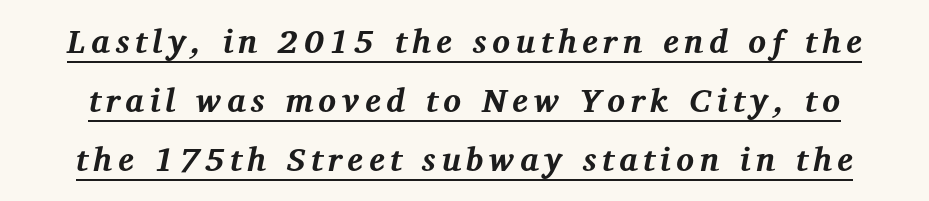
The image shows 33 px bold serif type, italic (leaning right); set line spacing 1.79x, underlined; medium stroke contrast and a medium x-height.
